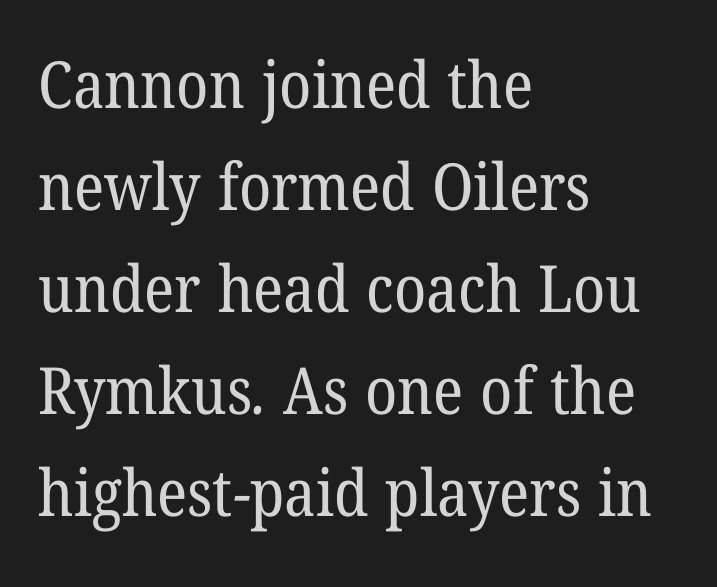
{"serif": "yes", "bold": "no", "weight": "regular", "width": "normal", "stroke_contrast": "low", "x_height": "medium", "monospaced": "no", "underline": "no", "align": "left", "line_spacing": "normal", "line_spacing_ratio": 1.57, "letter_spacing": "normal", "letter_spacing_em": 0.0, "glyph_px": 65}
